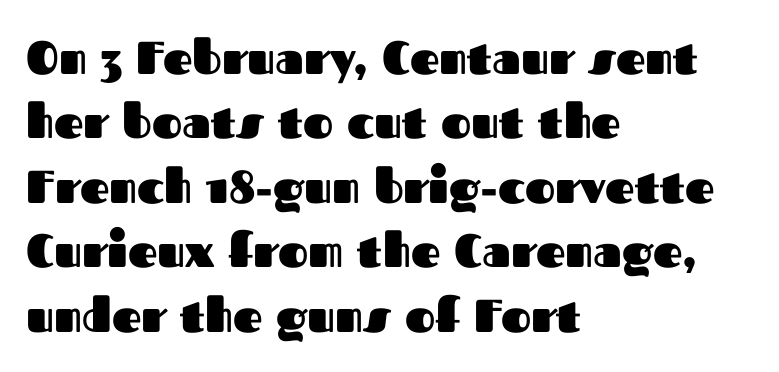
Q: Is the text bold? A: Yes.
Q: Is the text italic (slanted)? A: No, it is upright.
Q: Is the typeface a serif or a sans-serif typeface? A: Sans-serif.
Q: Is the text underlined? A: No.
Q: How is the paragraph aligned? A: Left-aligned.
Q: Is the spacing between letters normal or unusually wide? A: Normal.
Q: Is the spacing between lines tight, normal or loose? A: Normal.
Q: Width (condensed, normal, or wide)? A: Normal.
Q: Stroke contrast? A: Medium.
Q: x-height? A: Medium.
Q: Monospaced? A: No.
